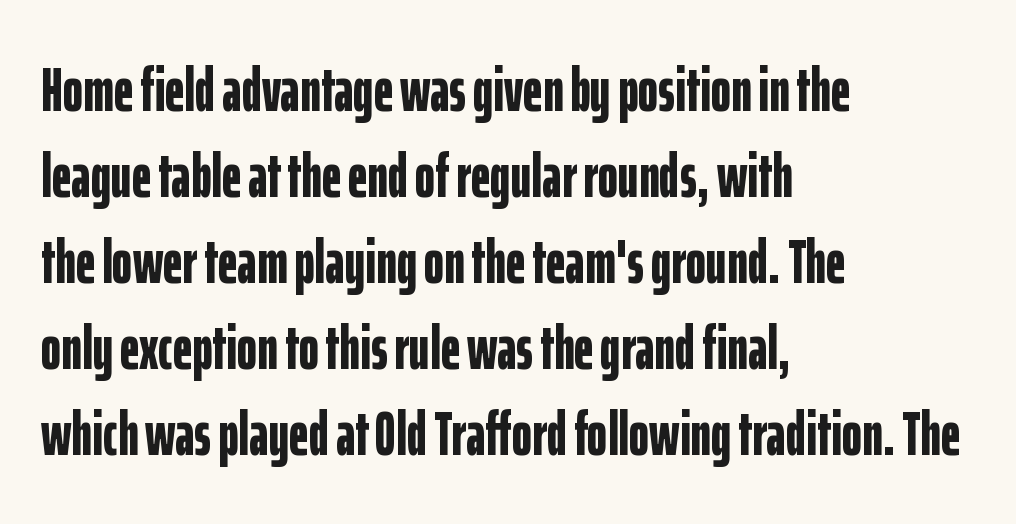
Q: Is the text bold? A: Yes.
Q: Is the text italic (slanted)? A: No, it is upright.
Q: Is the typeface a serif or a sans-serif typeface? A: Sans-serif.
Q: Is the text underlined? A: No.
Q: How is the paragraph aligned? A: Left-aligned.
Q: Is the spacing between letters normal or unusually wide? A: Normal.
Q: Is the spacing between lines tight, normal or loose? A: Normal.
Q: Width (condensed, normal, or wide)? A: Condensed.
Q: Stroke contrast? A: Low.
Q: x-height? A: Medium.
Q: Monospaced? A: No.
